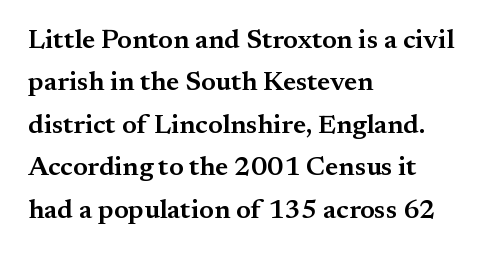
Q: Is the text bold? A: Semi-bold.
Q: Is the text italic (slanted)? A: No, it is upright.
Q: Is the text underlined? A: No.
Q: How is the paragraph aligned? A: Left-aligned.
Q: Is the spacing between letters normal or unusually wide? A: Normal.
Q: Is the spacing between lines tight, normal or loose? A: Normal.
